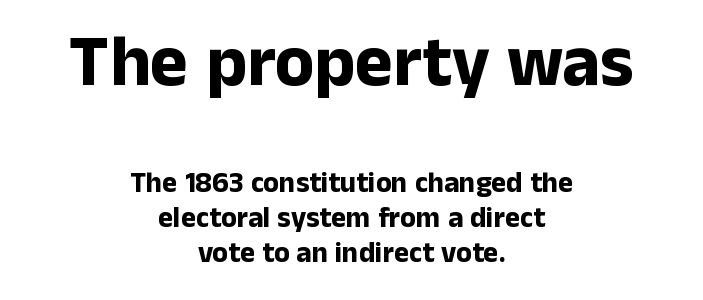
{"serif": "no", "italic": "no", "bold": "yes", "weight": "bold", "width": "normal", "stroke_contrast": "low", "x_height": "medium", "monospaced": "no", "underline": "no", "align": "center", "line_spacing_ratio": 1.21, "letter_spacing": "normal", "letter_spacing_em": 0.0, "larger_block": "first", "size_ratio": 2.48, "glyph_px": 72}
